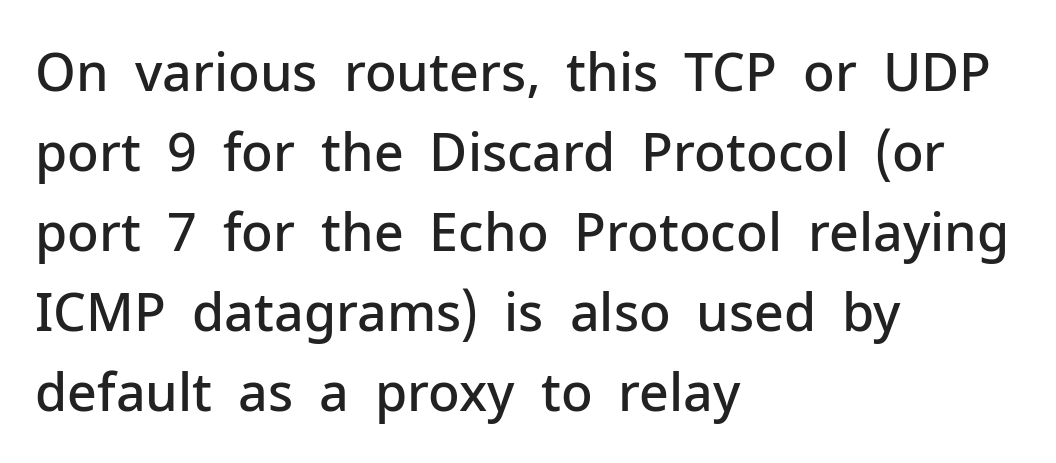
Look at the stroke-to-counter ratio: somewhat heavy, a semibold. Quick note: underline off. Is the block centered? No — it sits flush against the left margin. Nobody touched the tracking dial on this one. This block has exactly the height ordinary leading produces. Italic: no, the glyphs are upright roman.
